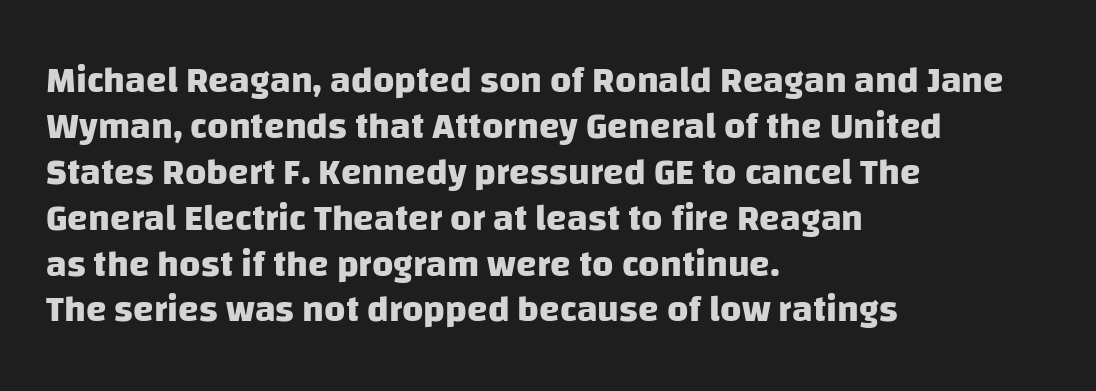
Do the characters align in a grid? No, the font is proportional. Stroke terminals: plain, sans-serif. Weight: bold. Check under the words: just untouched page.
